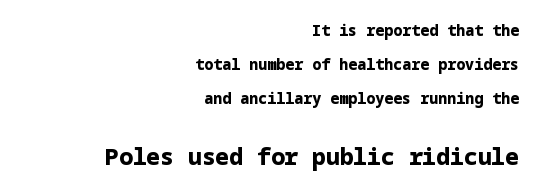
Summary of weight: heavy, a full bold. Posture: vertical. Plain, unruled lines of type. Line endings align vertically; line beginnings do not. Notice the wide empty band between every row — that's loose leading. The more generous point size was reserved for the lower chunk.
